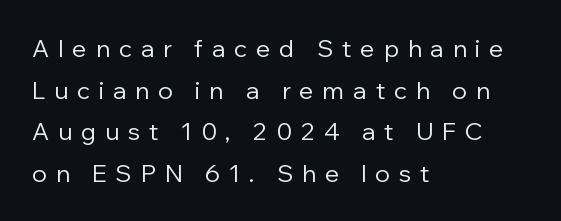
{"italic": "no", "bold": "no", "underline": "no", "align": "left", "line_spacing_ratio": 1.73, "letter_spacing": "wide", "letter_spacing_em": 0.37, "glyph_px": 24}
